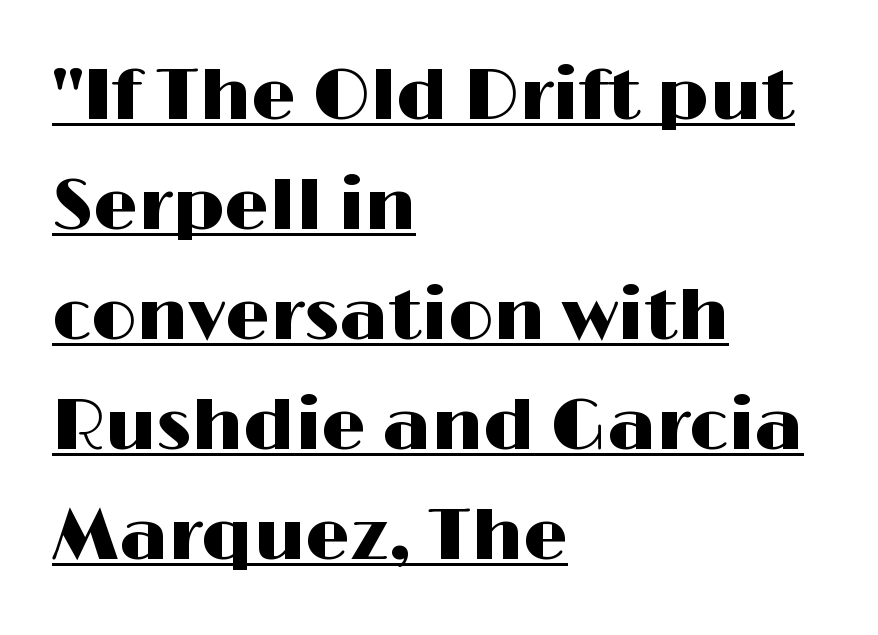
The image shows 71 px wide sans-serif type, upright; set left-aligned, normal line spacing (1.55x), normal letter spacing, underlined; high stroke contrast and a medium x-height.
